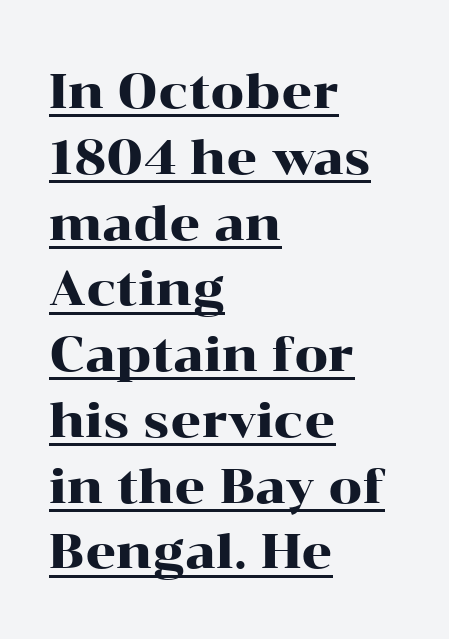
{"serif": "yes", "italic": "no", "width": "wide", "stroke_contrast": "high", "x_height": "medium", "monospaced": "no", "underline": "yes", "align": "left", "line_spacing": "normal", "line_spacing_ratio": 1.37, "letter_spacing": "normal", "letter_spacing_em": 0.0, "glyph_px": 48}
